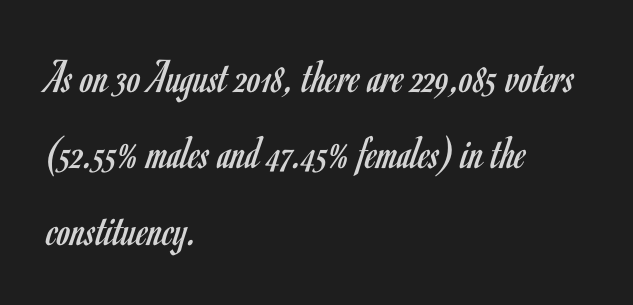
{"serif": "no", "bold": "no", "weight": "regular", "width": "condensed", "stroke_contrast": "low", "x_height": "small", "monospaced": "no", "underline": "no", "align": "left", "line_spacing": "normal", "line_spacing_ratio": 1.59, "letter_spacing": "normal", "letter_spacing_em": 0.0, "glyph_px": 48}
